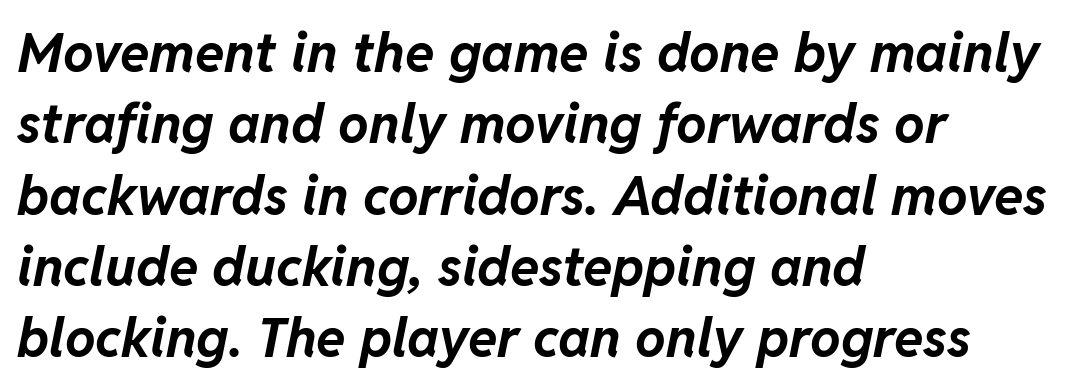
The image shows 54 px bold type, italic (leaning right); set left-aligned, normal line spacing (1.32x), normal letter spacing, not underlined; low stroke contrast and a medium x-height.
